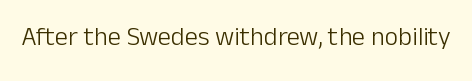
A roman cut, with each character standing at attention. Decoration check: the copy has no underline. The gaps between neighbouring characters are ordinary and unremarkable. Bold? No — there's no thickening of the strokes.
